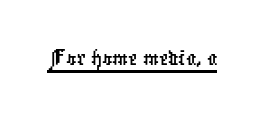
Q: Is the typeface a serif or a sans-serif typeface? A: Sans-serif.
Q: Is the text underlined? A: Yes.
Q: Is the spacing between letters normal or unusually wide? A: Normal.
Q: Width (condensed, normal, or wide)? A: Condensed.
Q: Stroke contrast? A: Low.
Q: x-height? A: Medium.
Q: Monospaced? A: No.
